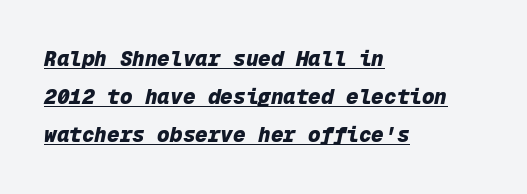
The image shows 21 px bold type, italic (leaning right); set left-aligned, line spacing 1.81x, normal letter spacing, underlined.
